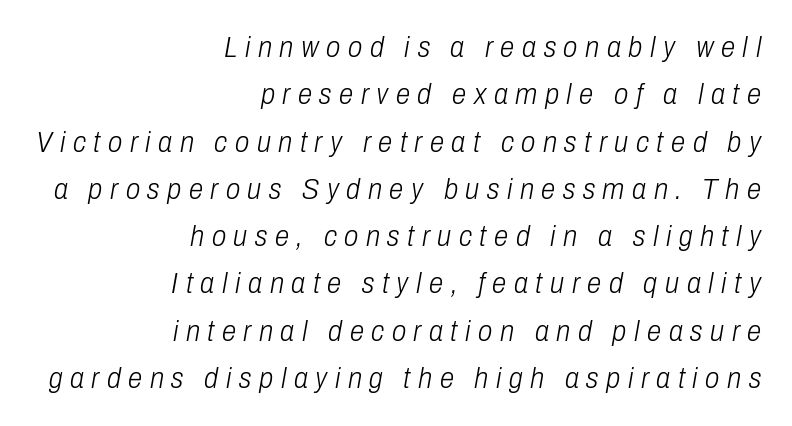
These lines are rendered in a variable-pitch font. Plain, unruled lines of type. Someone cranked the tracking dial way up on this one. The paragraph has a hard right edge and a soft left edge. The letters are slanted; this is an italic face.
